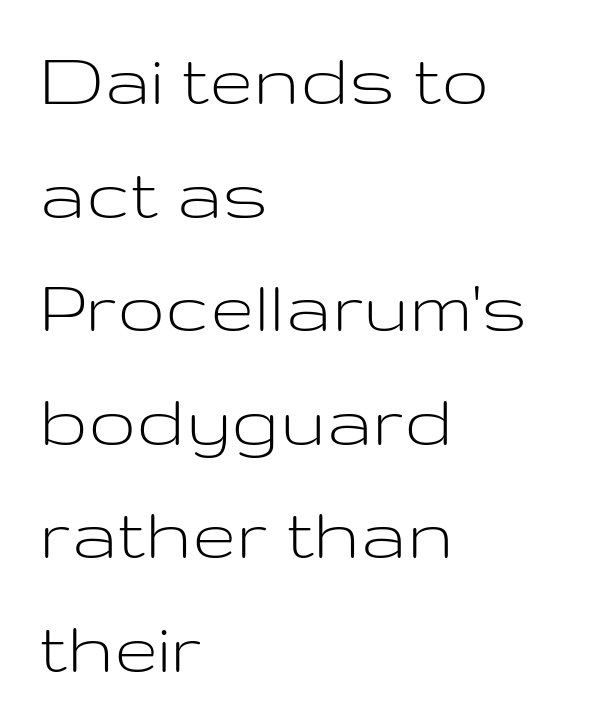
The image shows 80 px light, wide sans-serif type, upright; set left-aligned, normal line spacing (1.42x), normal letter spacing, not underlined; low stroke contrast and a medium x-height.
